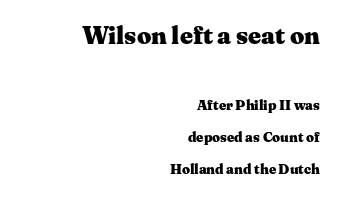
On the weight axis this lands at bold, roughly 700. Honestly, the letter spacing is just normal — you wouldn't notice it. Leading: increased. Ordinary non-slanted type is in use. The initial chunk of copy outweighs the following chunk in type size. The space beneath each line is pristine and unruled.
